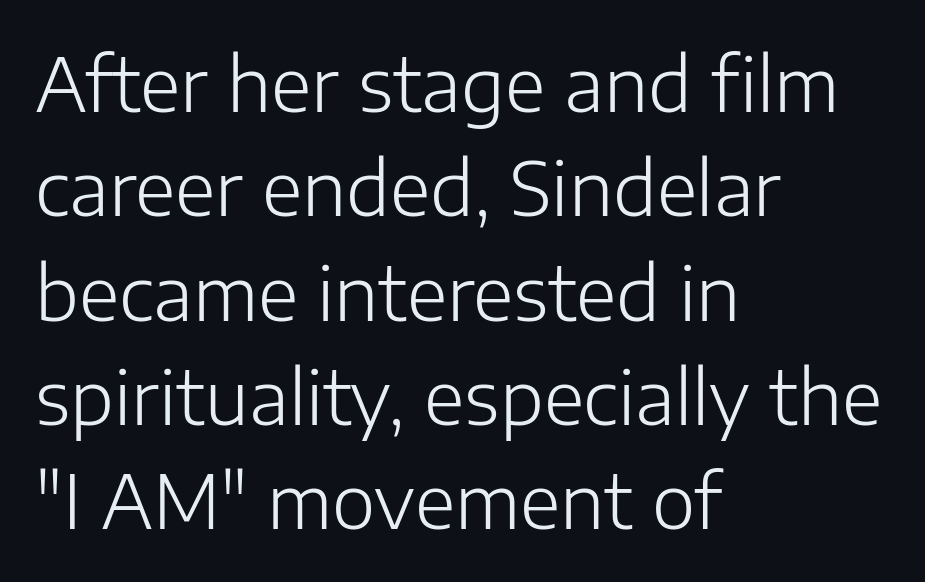
Each stroke keeps to a modest, everyday thickness or less. This is sans-serif lettering, the kind often seen on screens and signage. Each letter keeps its own natural width here, so spacing adapts to shape. The rows are spaced the way most documents space them. The baseline area is clear. Which margin do the lines hug? The left one — the right edge is uneven.
